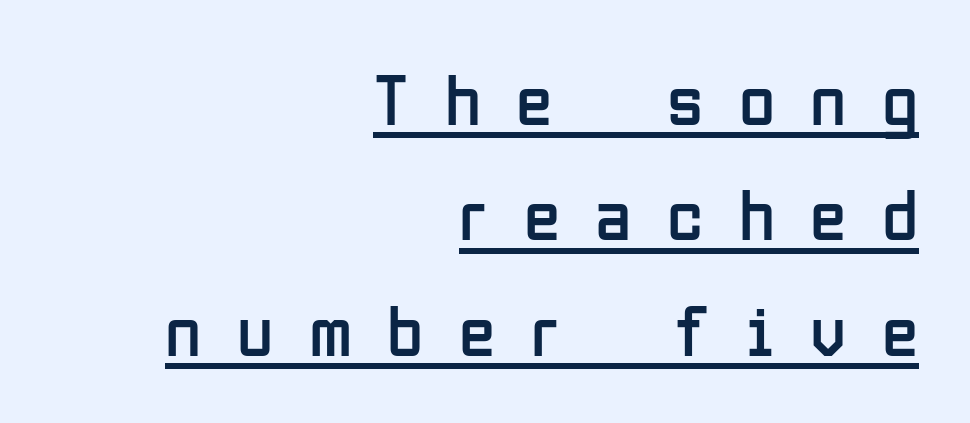
Q: Is the text bold? A: No.
Q: Is the text italic (slanted)? A: No, it is upright.
Q: Is the typeface a serif or a sans-serif typeface? A: Sans-serif.
Q: Is the text underlined? A: Yes.
Q: How is the paragraph aligned? A: Right-aligned.
Q: Is the spacing between letters normal or unusually wide? A: Unusually wide.
Q: Is the spacing between lines tight, normal or loose? A: Normal.
Q: Width (condensed, normal, or wide)? A: Condensed.
Q: Stroke contrast? A: Low.
Q: x-height? A: Medium.
Q: Monospaced? A: No.
